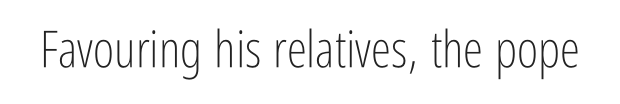
The image shows 51 px light, condensed sans-serif type, upright; set normal letter spacing, not underlined; low stroke contrast and a medium x-height.
